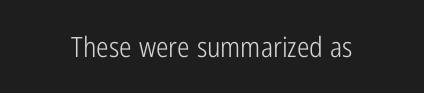
Q: Is the text bold? A: No.
Q: Is the text italic (slanted)? A: No, it is upright.
Q: Is the typeface a serif or a sans-serif typeface? A: Sans-serif.
Q: Is the text underlined? A: No.
Q: Is the spacing between letters normal or unusually wide? A: Normal.
Q: Width (condensed, normal, or wide)? A: Condensed.
Q: Stroke contrast? A: Low.
Q: x-height? A: Medium.
Q: Monospaced? A: No.
